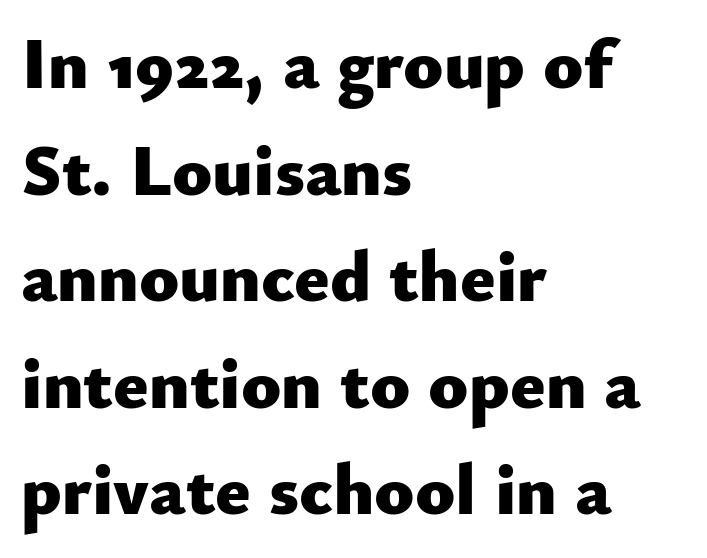
{"serif": "no", "italic": "no", "bold": "yes", "weight": "heavy", "width": "normal", "stroke_contrast": "low", "x_height": "small", "monospaced": "no", "underline": "no", "align": "left", "line_spacing": "normal", "line_spacing_ratio": 1.46, "letter_spacing": "normal", "letter_spacing_em": 0.0, "glyph_px": 73}
